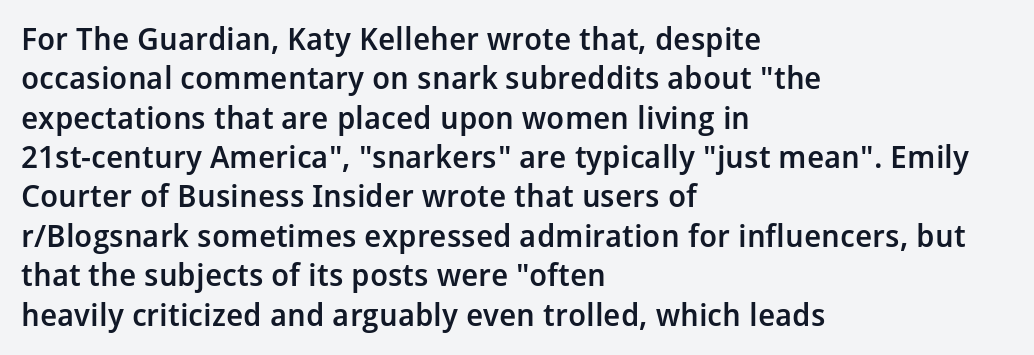
One-word summary of the alignment: left. Do the characters align in a grid? No, the font is proportional. I'd describe the lettering as semibold — firm but not a full bold. The font's upright variant was chosen for this text. Compared with typical paragraphs, the rows here are spaced about the same.
